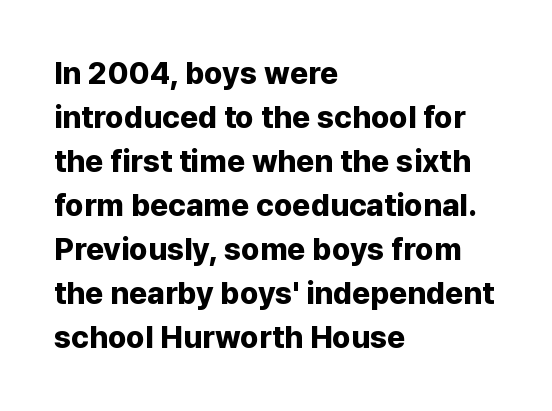
{"serif": "no", "italic": "no", "bold": "yes", "weight": "bold", "width": "normal", "stroke_contrast": "low", "x_height": "medium", "monospaced": "no", "underline": "no", "align": "left", "line_spacing": "normal", "line_spacing_ratio": 1.42, "letter_spacing": "normal", "letter_spacing_em": 0.0, "glyph_px": 31}
